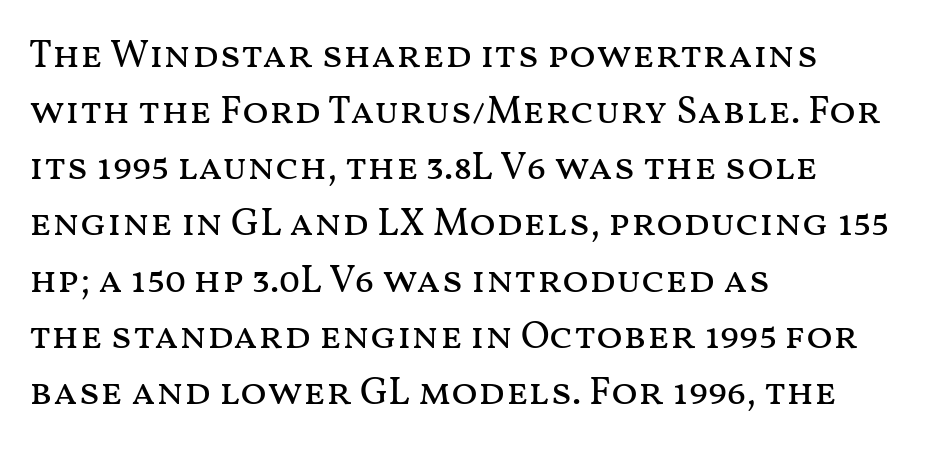
{"italic": "no", "bold": "no", "weight": "regular", "width": "wide", "stroke_contrast": "medium", "x_height": "medium", "monospaced": "no", "underline": "no", "align": "left", "line_spacing": "normal", "line_spacing_ratio": 1.44, "letter_spacing": "normal", "letter_spacing_em": 0.0, "glyph_px": 39}
